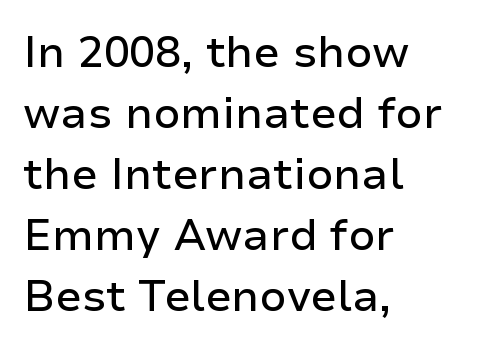
Which margin do the lines hug? The left one — the right edge is uneven. Notice how the stems are strictly vertical — no italics here. Note the varied advance widths — an 'i' is clearly narrower than an 'm'. Anything drawn beneath the words? Only blank space. Nope, no serifs anywhere on these letters.
